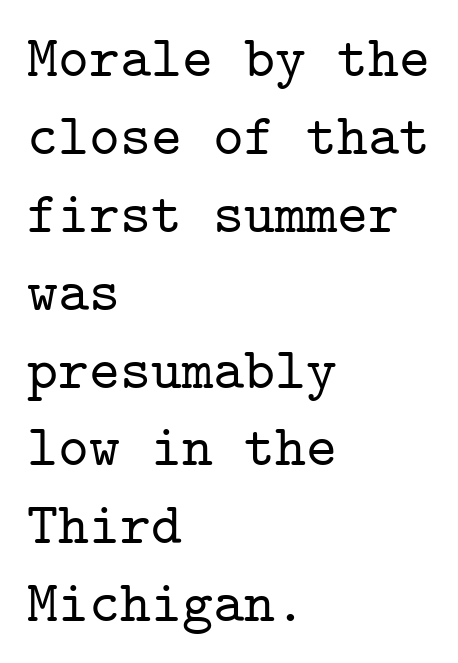
The image shows 59 px serif type, upright, monospaced; set left-aligned, normal line spacing (1.32x), normal letter spacing, not underlined; low stroke contrast and a medium x-height.
